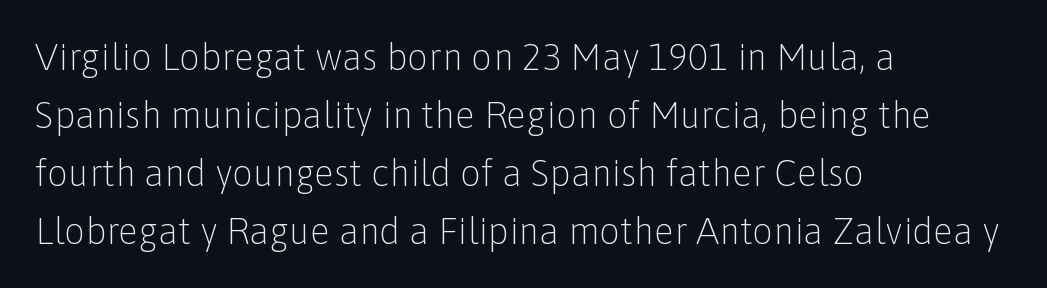
{"serif": "no", "italic": "no", "bold": "no", "weight": "light", "width": "normal", "stroke_contrast": "low", "x_height": "medium", "monospaced": "no", "underline": "no", "align": "left", "line_spacing": "normal", "line_spacing_ratio": 1.57, "letter_spacing": "normal", "letter_spacing_em": 0.0, "glyph_px": 37}
